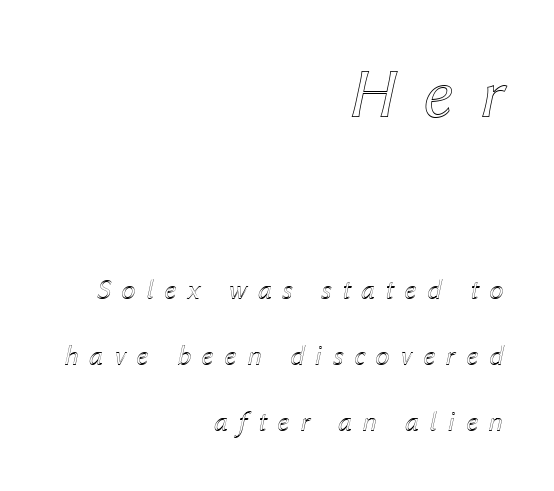
Q: Is the text italic (slanted)? A: Yes, it leans right by about 12 degrees.
Q: Is the text underlined? A: No.
Q: How is the paragraph aligned? A: Right-aligned.
Q: Is the spacing between letters normal or unusually wide? A: Unusually wide.
Q: Is the spacing between lines tight, normal or loose? A: Loose.
Q: Which block of text is set in a larger size, the first (top) or the second (bottom)? A: The first (top) one.
Q: Width (condensed, normal, or wide)? A: Normal.
Q: x-height? A: Medium.
Q: Monospaced? A: No.
